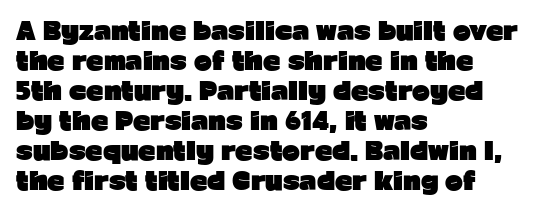
Q: Is the text bold? A: Yes.
Q: Is the text italic (slanted)? A: No, it is upright.
Q: Is the text underlined? A: No.
Q: How is the paragraph aligned? A: Left-aligned.
Q: Is the spacing between letters normal or unusually wide? A: Normal.
Q: Is the spacing between lines tight, normal or loose? A: Normal.
